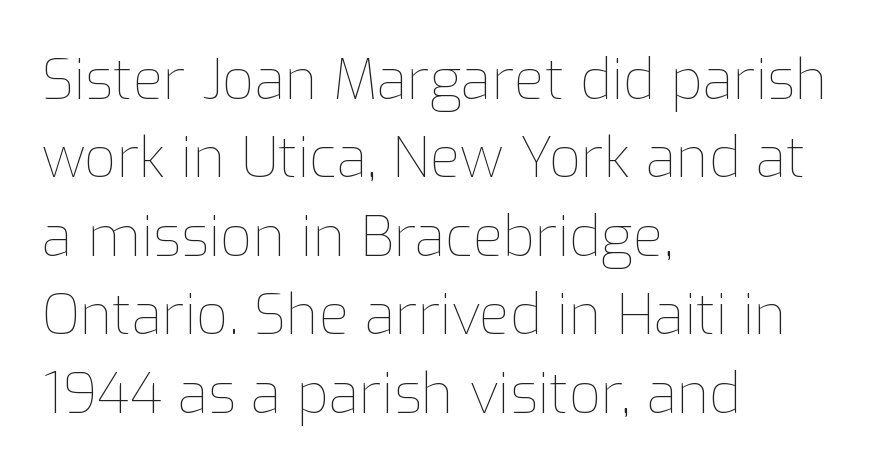
Q: Is the text bold? A: No.
Q: Is the text italic (slanted)? A: No, it is upright.
Q: Is the text underlined? A: No.
Q: How is the paragraph aligned? A: Left-aligned.
Q: Is the spacing between letters normal or unusually wide? A: Normal.
Q: Is the spacing between lines tight, normal or loose? A: Normal.
Q: Width (condensed, normal, or wide)? A: Normal.
Q: Stroke contrast? A: Low.
Q: x-height? A: Medium.
Q: Monospaced? A: No.
